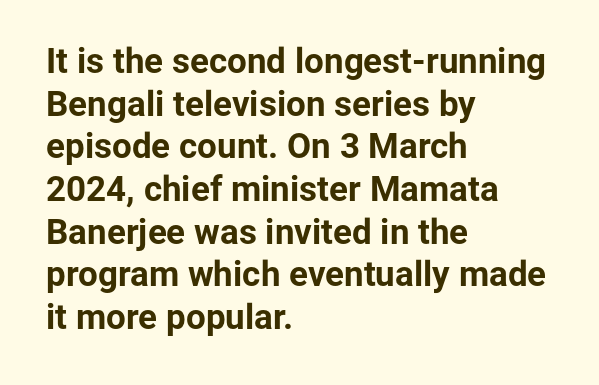
The image shows 35 px bold sans-serif type, upright; set left-aligned, line spacing 1.22x, normal letter spacing, not underlined; low stroke contrast and a medium x-height.
